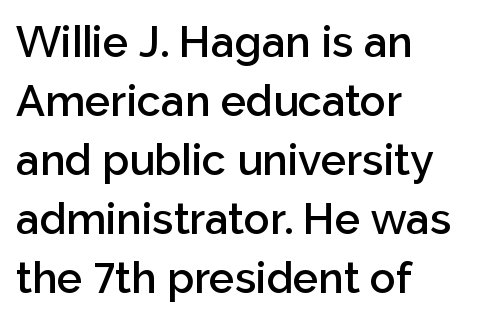
{"serif": "no", "italic": "no", "bold": "semi", "weight": "semibold", "width": "normal", "stroke_contrast": "low", "x_height": "medium", "monospaced": "no", "underline": "no", "align": "left", "line_spacing": "normal", "line_spacing_ratio": 1.37, "letter_spacing": "normal", "letter_spacing_em": 0.0, "glyph_px": 43}
